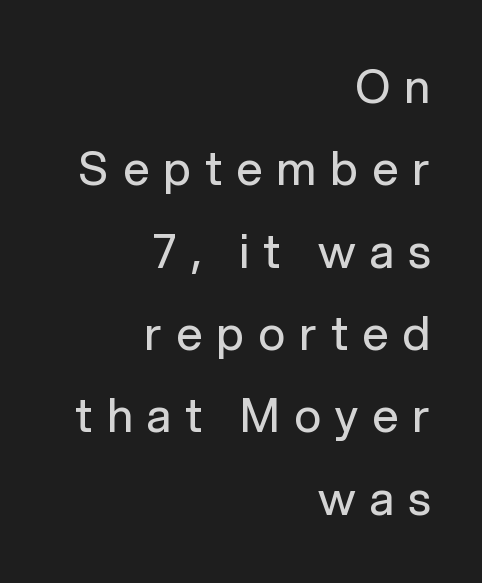
The image shows 46 px regular-weight sans-serif type, upright; set right-aligned, line spacing 1.79x, unusually wide letter spacing (+0.31 em), not underlined; low stroke contrast and a medium x-height.
